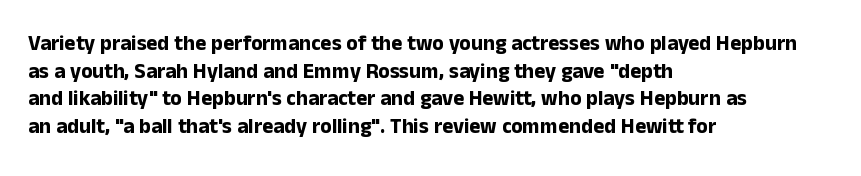
Q: Is the text bold? A: Yes.
Q: Is the text italic (slanted)? A: No, it is upright.
Q: Is the text underlined? A: No.
Q: How is the paragraph aligned? A: Left-aligned.
Q: Is the spacing between letters normal or unusually wide? A: Normal.
Q: Is the spacing between lines tight, normal or loose? A: Normal.
